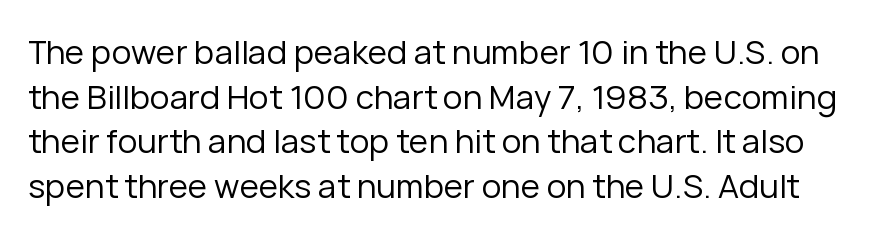
Note: no serifs on the glyphs. The baseline area is clear. You could call the tracking neutral — neither tight nor loose. How would I describe the line gaps? Plain and ordinary. The letters stand straight up with perfectly vertical stems. Here the designer chose a conventional face with non-uniform glyph widths.
